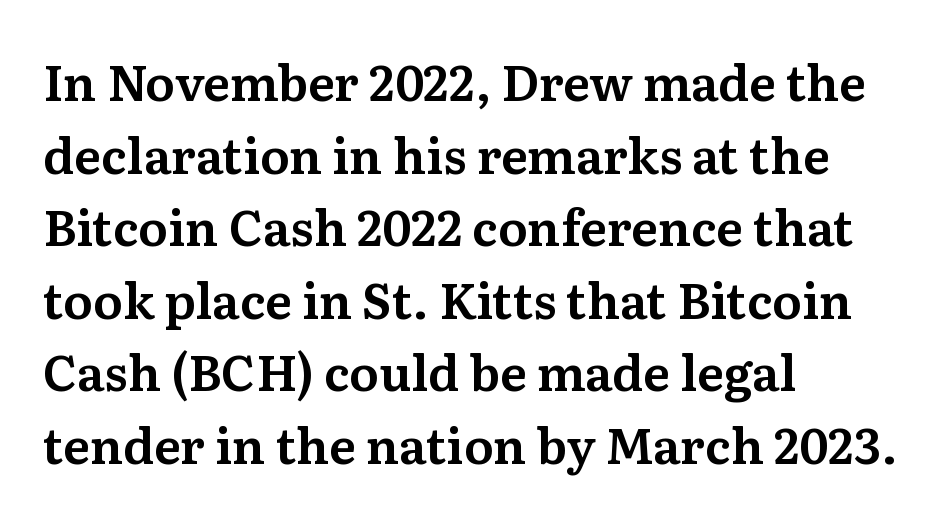
The image shows 49 px serif type, upright; set left-aligned, normal line spacing (1.48x), normal letter spacing, not underlined; medium stroke contrast and a medium x-height.
